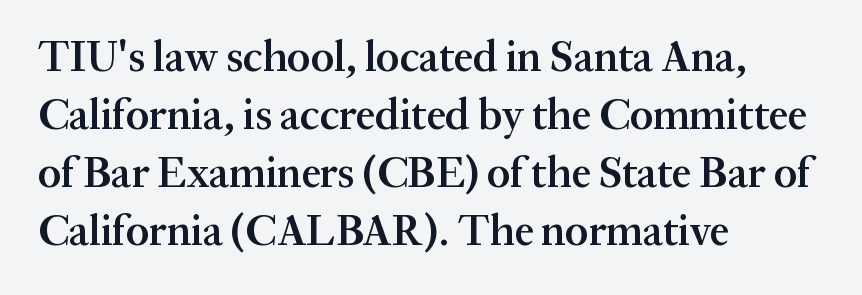
Q: Is the text bold? A: Semi-bold.
Q: Is the text italic (slanted)? A: No, it is upright.
Q: Is the typeface a serif or a sans-serif typeface? A: Serif.
Q: Is the text underlined? A: No.
Q: How is the paragraph aligned? A: Left-aligned.
Q: Is the spacing between letters normal or unusually wide? A: Normal.
Q: Is the spacing between lines tight, normal or loose? A: Normal.
Q: Width (condensed, normal, or wide)? A: Normal.
Q: Stroke contrast? A: Medium.
Q: x-height? A: Medium.
Q: Monospaced? A: No.
